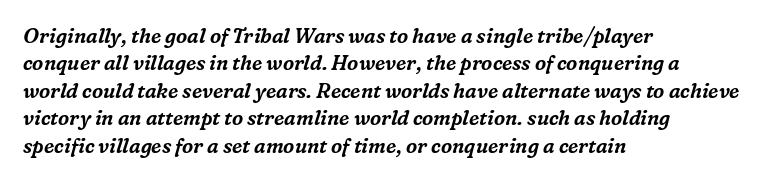
{"italic": "yes", "lean": "right", "slant_degrees": 16, "underline": "no", "align": "left", "line_spacing": "normal", "line_spacing_ratio": 1.37, "letter_spacing": "normal", "letter_spacing_em": 0.0, "glyph_px": 20}
